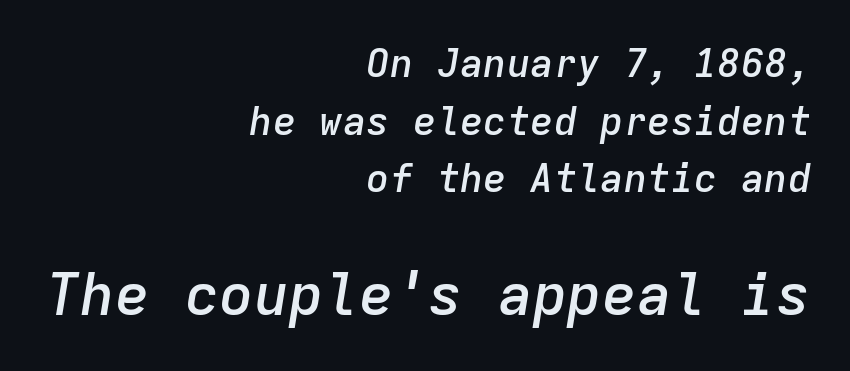
{"italic": "yes", "lean": "right", "slant_degrees": 9, "bold": "semi", "weight": "semibold", "width": "normal", "stroke_contrast": "low", "x_height": "medium", "monospaced": "yes", "underline": "no", "align": "right", "line_spacing": "normal", "line_spacing_ratio": 1.48, "letter_spacing": "normal", "letter_spacing_em": 0.0, "larger_block": "second", "size_ratio": 1.49, "glyph_px": 58}
